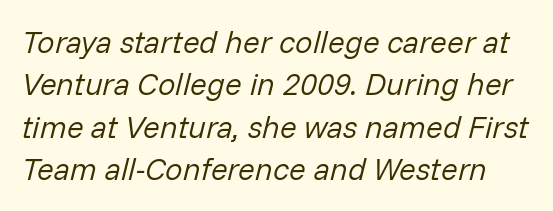
{"italic": "yes", "lean": "right", "slant_degrees": 14, "bold": "no", "weight": "regular", "width": "normal", "stroke_contrast": "low", "x_height": "medium", "monospaced": "no", "underline": "no", "line_spacing": "normal", "line_spacing_ratio": 1.37, "letter_spacing": "normal", "letter_spacing_em": 0.0, "glyph_px": 31}
